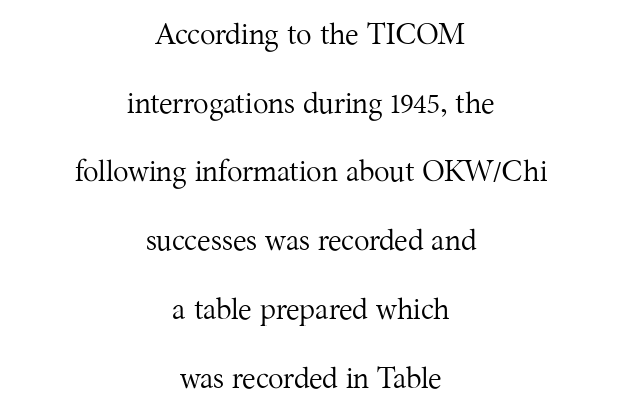
Q: Is the text bold? A: No.
Q: Is the text italic (slanted)? A: No, it is upright.
Q: Is the typeface a serif or a sans-serif typeface? A: Serif.
Q: Is the text underlined? A: No.
Q: How is the paragraph aligned? A: Centered.
Q: Is the spacing between letters normal or unusually wide? A: Normal.
Q: Is the spacing between lines tight, normal or loose? A: Loose.
Q: Width (condensed, normal, or wide)? A: Normal.
Q: Stroke contrast? A: Medium.
Q: x-height? A: Medium.
Q: Monospaced? A: No.
